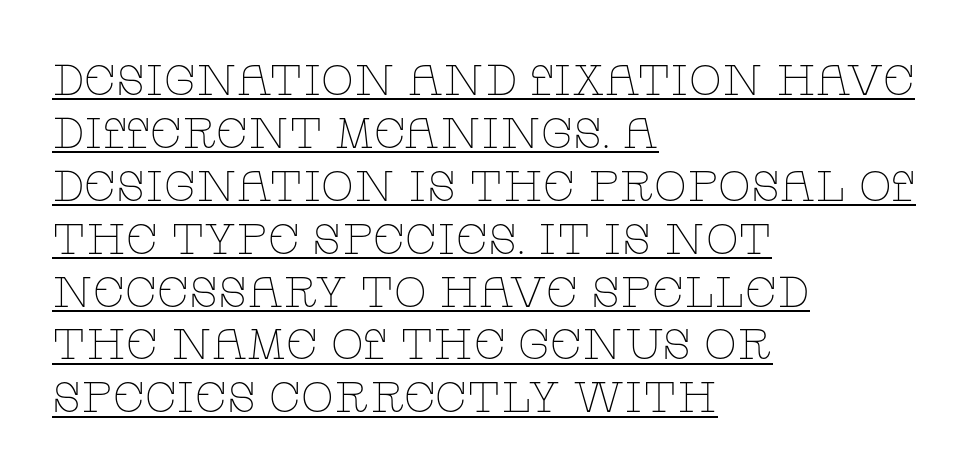
{"serif": "yes", "italic": "no", "bold": "no", "weight": "thin", "width": "wide", "stroke_contrast": "low", "x_height": "large", "monospaced": "no", "underline": "yes", "align": "left", "line_spacing_ratio": 1.23, "letter_spacing": "normal", "letter_spacing_em": 0.0, "glyph_px": 43}
